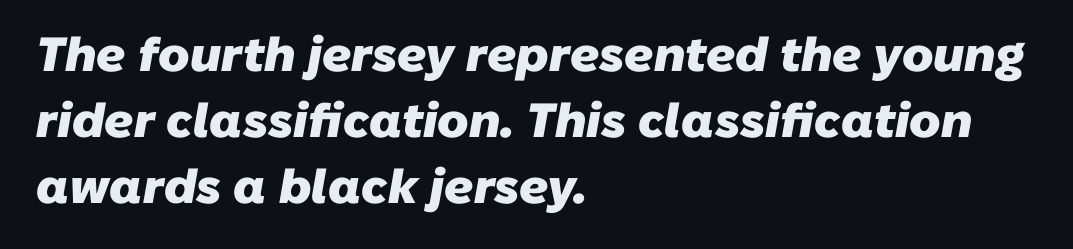
Q: Is the text bold? A: Yes.
Q: Is the typeface a serif or a sans-serif typeface? A: Sans-serif.
Q: Is the text underlined? A: No.
Q: How is the paragraph aligned? A: Left-aligned.
Q: Is the spacing between letters normal or unusually wide? A: Normal.
Q: Is the spacing between lines tight, normal or loose? A: Normal.
Q: Width (condensed, normal, or wide)? A: Normal.
Q: Stroke contrast? A: Low.
Q: x-height? A: Medium.
Q: Monospaced? A: No.
